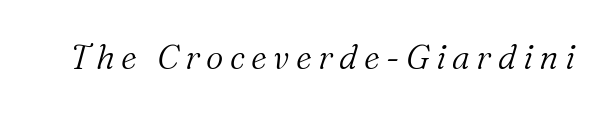
{"serif": "yes", "italic": "yes", "lean": "right", "slant_degrees": 16, "bold": "no", "weight": "light", "width": "normal", "stroke_contrast": "medium", "x_height": "medium", "monospaced": "no", "underline": "no", "glyph_px": 34}
